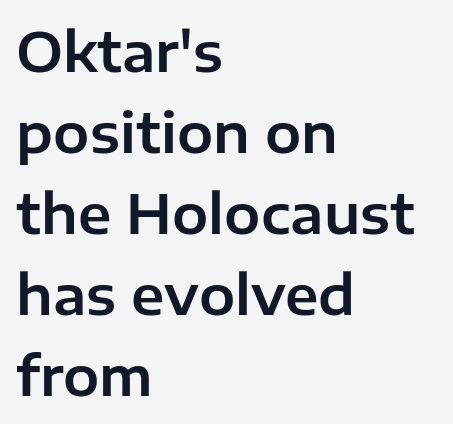
The image shows 54 px sans-serif type, upright; set left-aligned, normal line spacing (1.5x), normal letter spacing, not underlined; low stroke contrast and a medium x-height.
